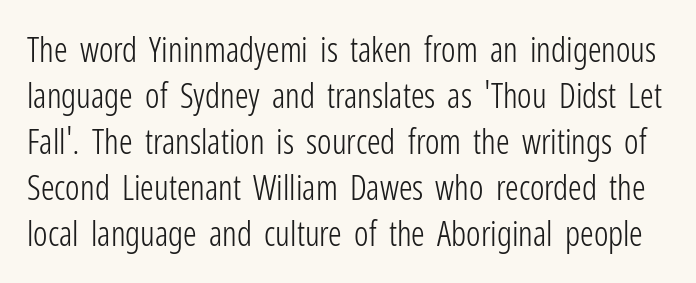
The image shows 34 px light, condensed sans-serif type, upright; set normal line spacing (1.35x), normal letter spacing, not underlined; low stroke contrast and a medium x-height.
